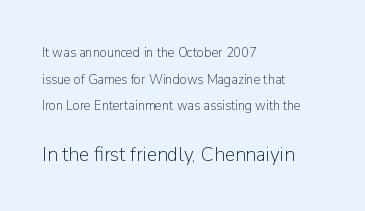
The image shows 21 px text type, upright; set left-aligned, loose line spacing (1.9x), normal letter spacing, not underlined; the second (bottom) block is 1.5x larger.
